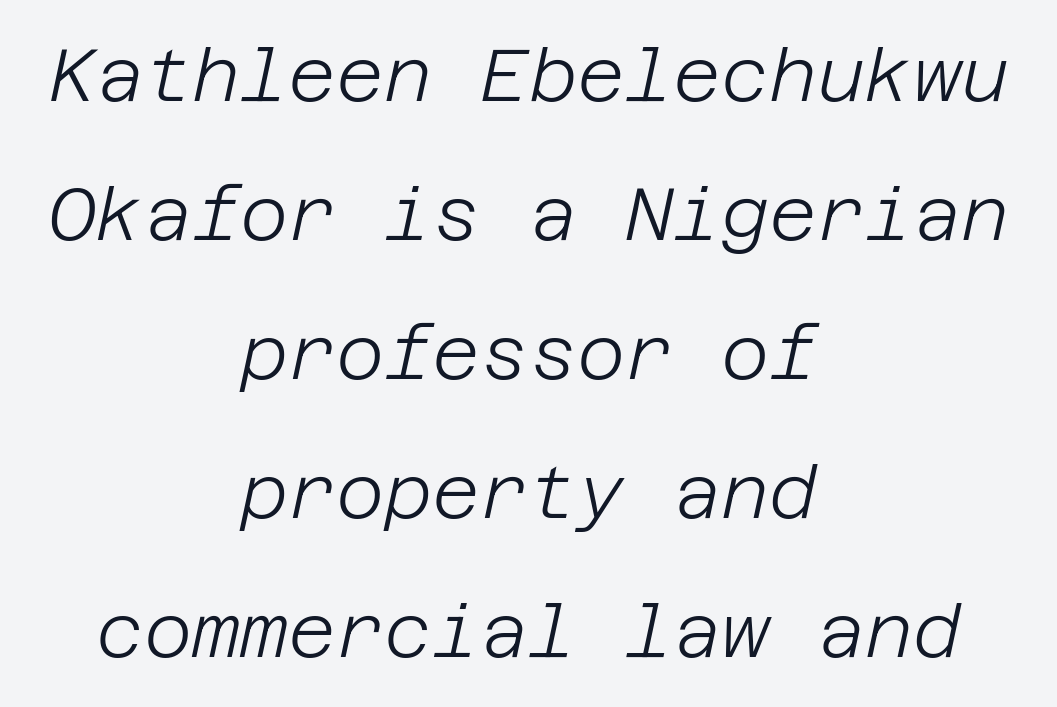
{"italic": "yes", "lean": "right", "slant_degrees": 12, "bold": "no", "weight": "light", "width": "normal", "stroke_contrast": "low", "x_height": "large", "underline": "no", "align": "center", "line_spacing_ratio": 1.88, "letter_spacing": "normal", "letter_spacing_em": 0.0, "glyph_px": 74}
